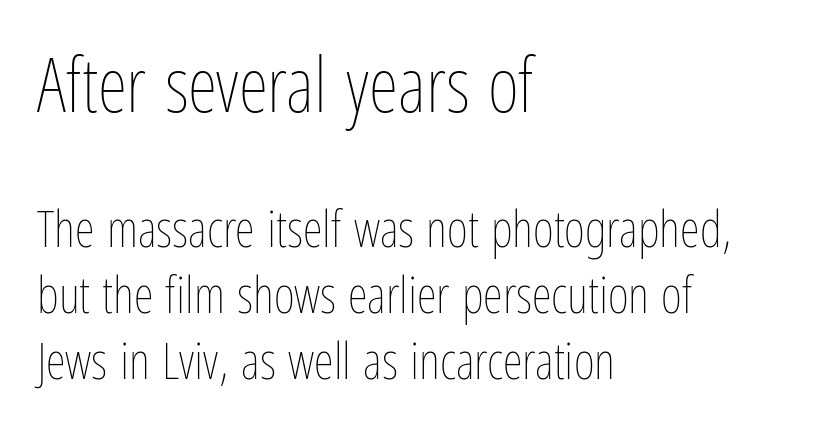
{"italic": "no", "bold": "no", "weight": "thin", "width": "condensed", "stroke_contrast": "low", "x_height": "medium", "monospaced": "no", "underline": "no", "align": "left", "line_spacing": "normal", "line_spacing_ratio": 1.3, "letter_spacing": "normal", "letter_spacing_em": 0.0, "larger_block": "first", "size_ratio": 1.49, "glyph_px": 76}
